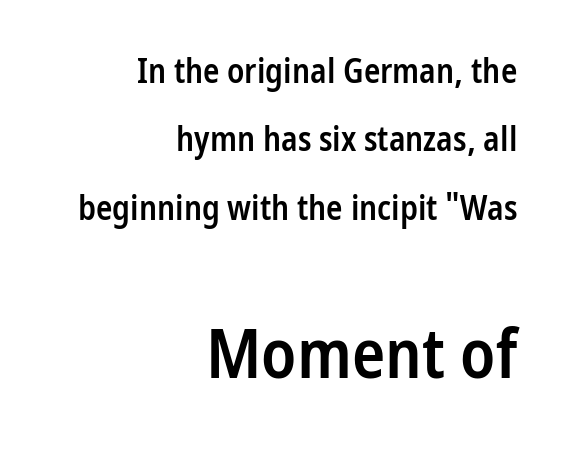
{"serif": "no", "italic": "no", "bold": "semi", "weight": "semibold", "width": "condensed", "stroke_contrast": "low", "x_height": "medium", "monospaced": "no", "underline": "no", "align": "right", "line_spacing": "loose", "line_spacing_ratio": 2.01, "letter_spacing": "normal", "letter_spacing_em": 0.0, "larger_block": "second", "size_ratio": 2.03, "glyph_px": 69}
